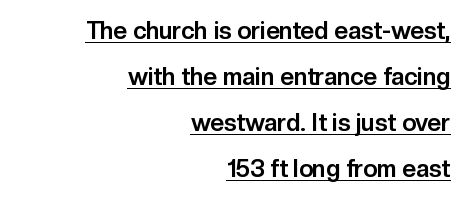
These lines are set flush right with a ragged left edge. Each word holds together tightly as a unit, with standard inter-letter gaps. You'd pick this weight for a headline — it's a proper bold. A baseline rule has been typeset under these characters. A typesetter would call this leading open, well beyond the default.
